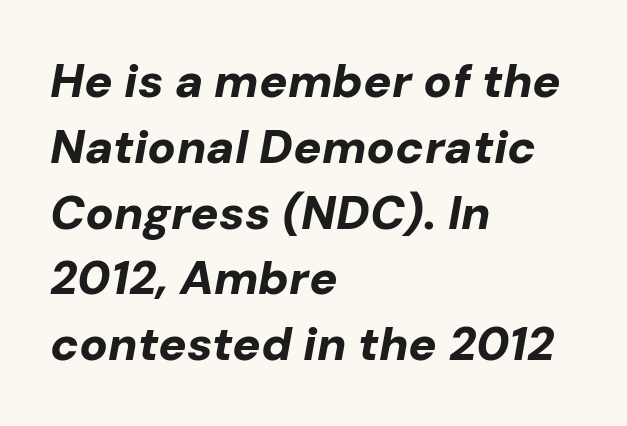
The image shows 47 px bold type, italic (leaning right); set left-aligned, normal line spacing (1.4x), normal letter spacing, not underlined; low stroke contrast and a medium x-height.
